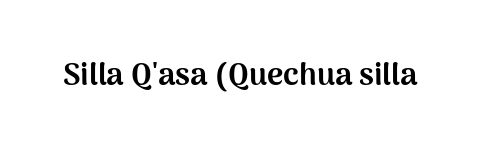
Q: Is the text bold? A: Yes.
Q: Is the text italic (slanted)? A: No, it is upright.
Q: Is the typeface a serif or a sans-serif typeface? A: Sans-serif.
Q: Is the text underlined? A: No.
Q: Is the spacing between letters normal or unusually wide? A: Normal.
Q: Width (condensed, normal, or wide)? A: Normal.
Q: Stroke contrast? A: Medium.
Q: x-height? A: Medium.
Q: Monospaced? A: No.
